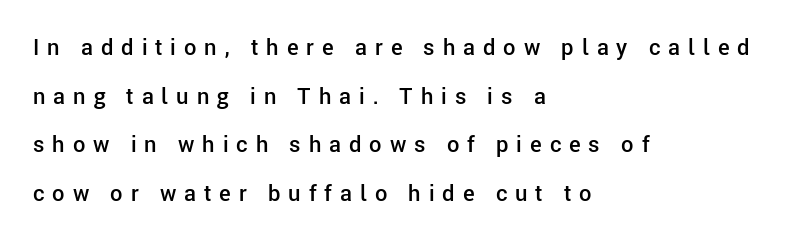
Horizontal bands of white between lines are thick stripes. Posture: straight, roman, zero tilt. Has an underline been added? It has not. Leftover space on each line is placed entirely after the last word.
